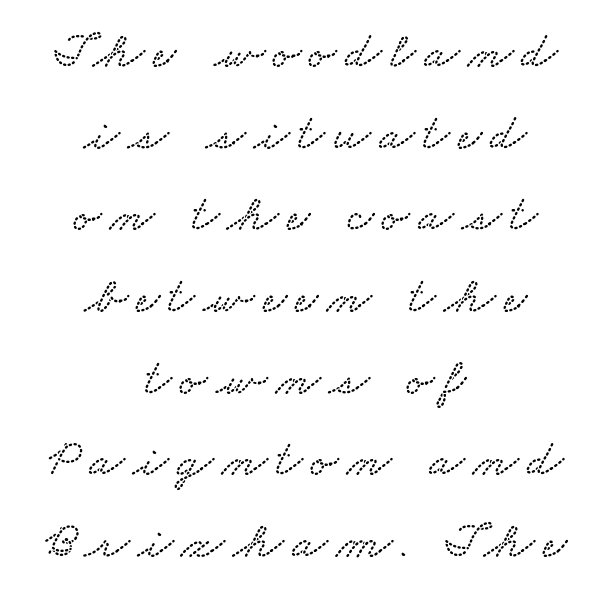
The image shows 52 px wide type; set centered, normal line spacing (1.57x), not underlined; low stroke contrast and a small x-height.
